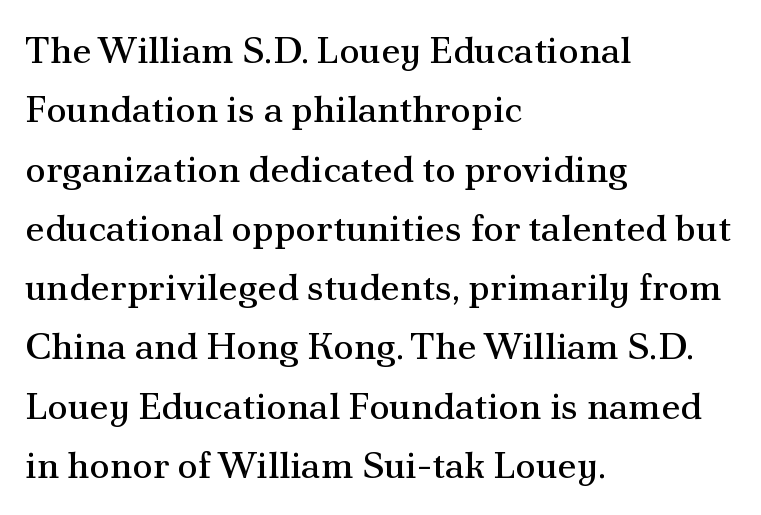
Q: Is the text bold? A: No.
Q: Is the text italic (slanted)? A: No, it is upright.
Q: Is the typeface a serif or a sans-serif typeface? A: Serif.
Q: Is the text underlined? A: No.
Q: How is the paragraph aligned? A: Left-aligned.
Q: Is the spacing between letters normal or unusually wide? A: Normal.
Q: Is the spacing between lines tight, normal or loose? A: Normal.
Q: Width (condensed, normal, or wide)? A: Normal.
Q: Stroke contrast? A: Medium.
Q: x-height? A: Small.
Q: Monospaced? A: No.
